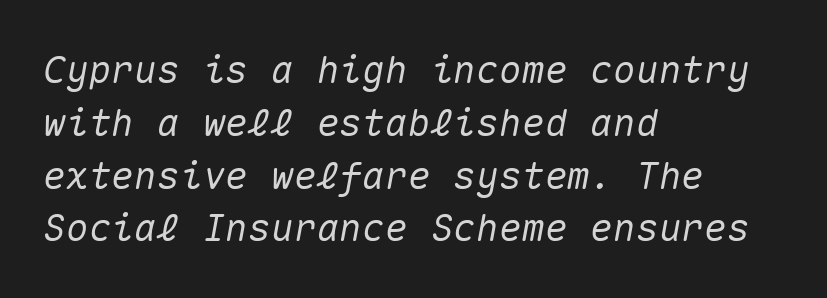
Q: Is the text italic (slanted)? A: Yes, it leans right by about 10 degrees.
Q: Is the text underlined? A: No.
Q: How is the paragraph aligned? A: Left-aligned.
Q: Is the spacing between letters normal or unusually wide? A: Normal.
Q: Is the spacing between lines tight, normal or loose? A: Normal.
Q: Width (condensed, normal, or wide)? A: Normal.
Q: Stroke contrast? A: Medium.
Q: x-height? A: Medium.
Q: Monospaced? A: Yes.
